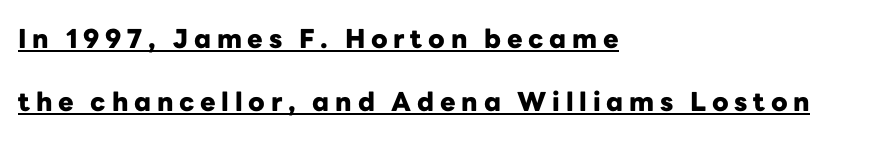
Strokes here are thick enough to call this a true bold. Someone cranked the tracking dial way up on this one. A continuous stroke trails under the words, as in a hyperlink. Rows of type keep a wide berth in the vertical direction. Reading down the block, your eye returns to a fixed left position each line.
